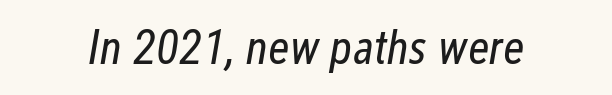
Q: Is the text bold? A: No.
Q: Is the text italic (slanted)? A: Yes, it leans right by about 12 degrees.
Q: Is the text underlined? A: No.
Q: Is the spacing between letters normal or unusually wide? A: Normal.
Q: Width (condensed, normal, or wide)? A: Condensed.
Q: Stroke contrast? A: Low.
Q: x-height? A: Medium.
Q: Monospaced? A: No.
